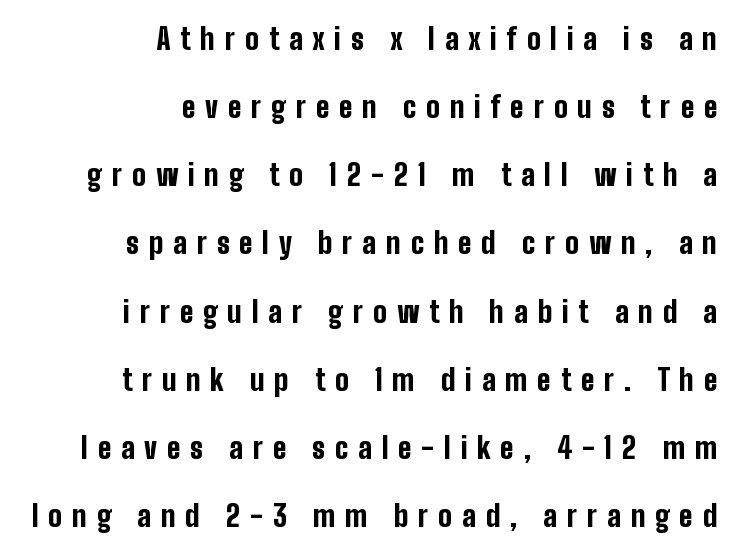
The image shows 29 px bold, condensed sans-serif type, upright; set right-aligned, loose line spacing (2.35x), unusually wide letter spacing (+0.34 em), not underlined; low stroke contrast and a medium x-height.
